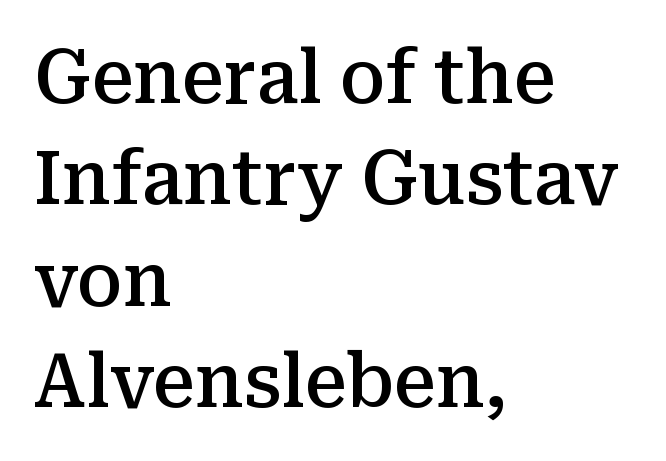
It's the straight-up-and-down kind of type. The face used here is a semibold: visibly heavier than regular, lighter than bold. These lines are set flush left with a ragged right edge. Each row of text sits above clean, open space. The rendering shows small feet on the letterforms — a serif design. The horizontal fit of the characters is conventional and even.
